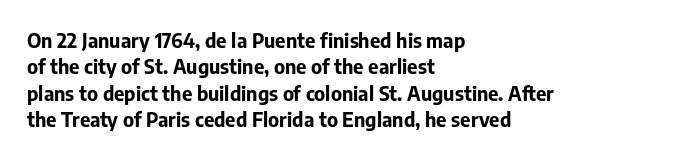
The image shows 20 px bold type, upright; set left-aligned, normal line spacing (1.32x), normal letter spacing, not underlined.
